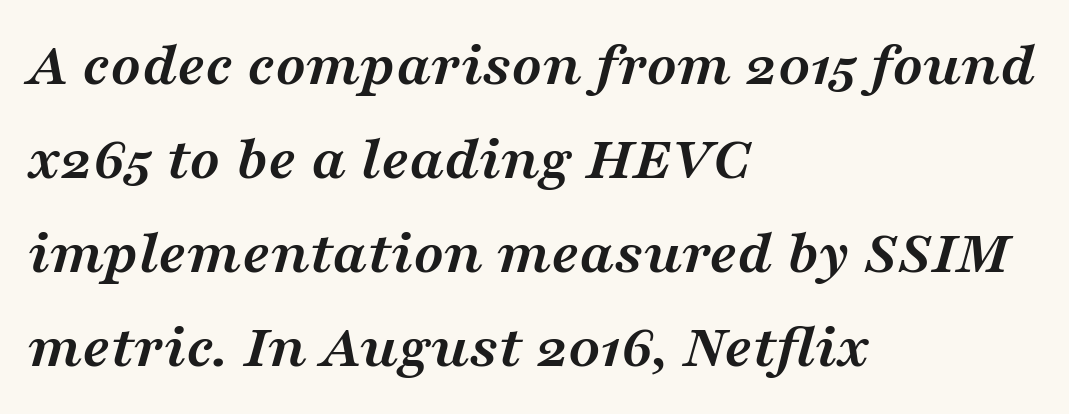
The image shows 63 px semibold, wide serif type, italic (leaning right); set left-aligned, normal line spacing (1.49x), normal letter spacing, not underlined; medium stroke contrast and a medium x-height.
